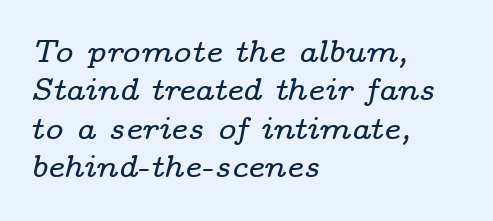
{"serif": "yes", "italic": "yes", "lean": "right", "slant_degrees": 14, "width": "wide", "stroke_contrast": "low", "x_height": "medium", "monospaced": "no", "underline": "no", "align": "left", "line_spacing_ratio": 1.24, "letter_spacing": "normal", "letter_spacing_em": 0.0, "glyph_px": 31}
